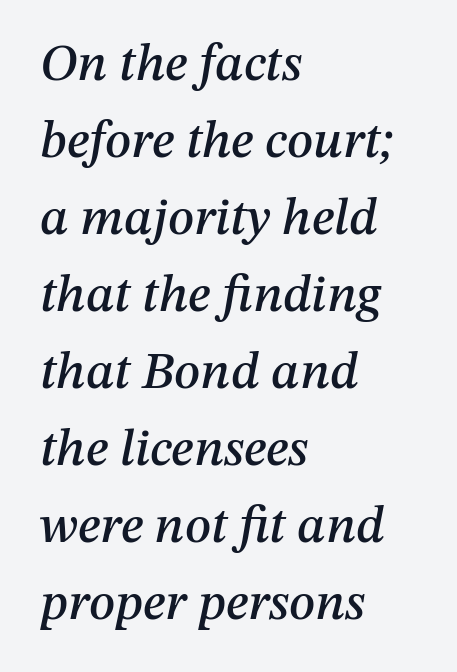
The image shows 52 px text type, italic (leaning right); set left-aligned, normal line spacing (1.48x), normal letter spacing, not underlined; medium stroke contrast and a medium x-height.
